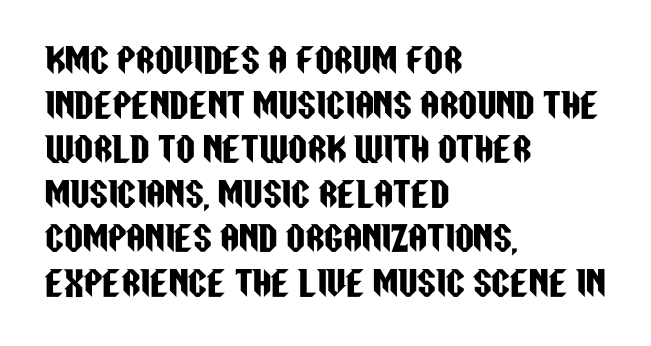
The image shows 33 px condensed sans-serif type, upright; set left-aligned, normal line spacing (1.35x), normal letter spacing, not underlined; low stroke contrast and a large x-height.
